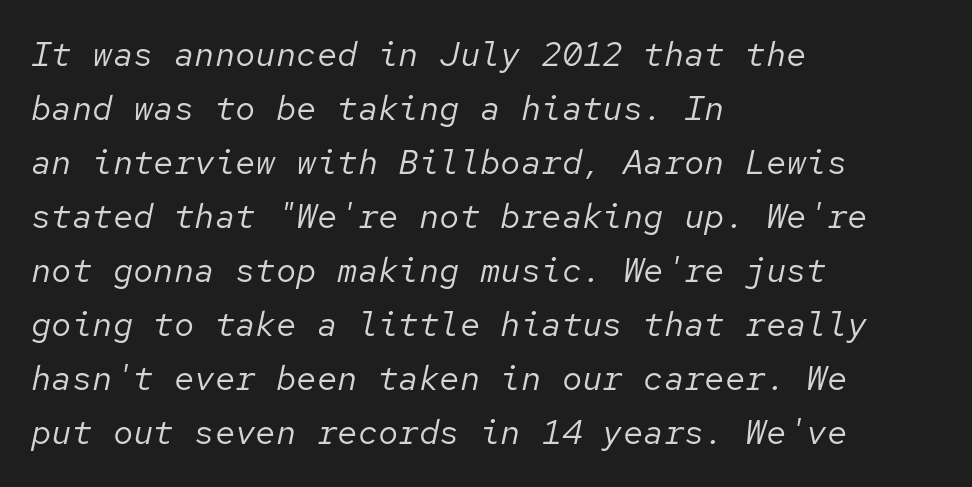
The image shows 34 px regular-weight type, italic (leaning right), monospaced; set left-aligned, normal line spacing (1.59x), normal letter spacing, not underlined; low stroke contrast and a medium x-height.
